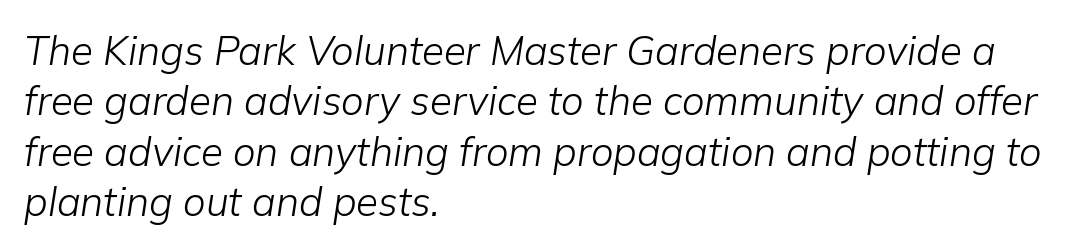
The text block is weighted toward the left margin, trailing off unevenly rightward. The tracking reads as untouched default to a designer's eye. Looks like regular typesetting: each glyph gets only the width it needs. Every character sits at an angle, as italics do. A clean baseline with only descenders dipping below it.
